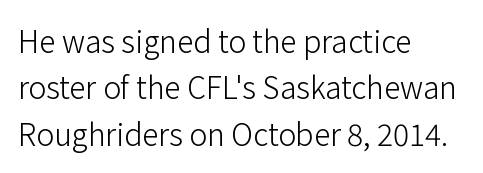
Each letter keeps its own natural width here, so spacing adapts to shape. The font family rendered here belongs to the sans-serif group. Each row of text sits above clean, open space. The face looks like a standard text weight, possibly lighter.
